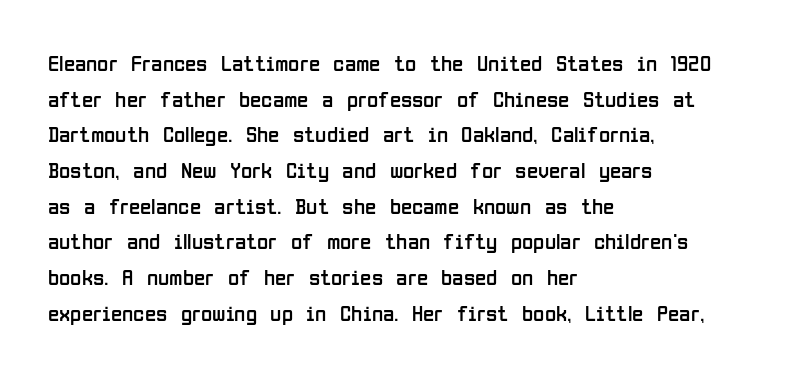
Baseline-to-baseline distance is the conventional proportion of letter height. The passage is arranged the way most books set body copy — flush left. The glyphs are unaccompanied by any horizontal stroke below them. The gaps between neighbouring characters are ordinary and unremarkable.
